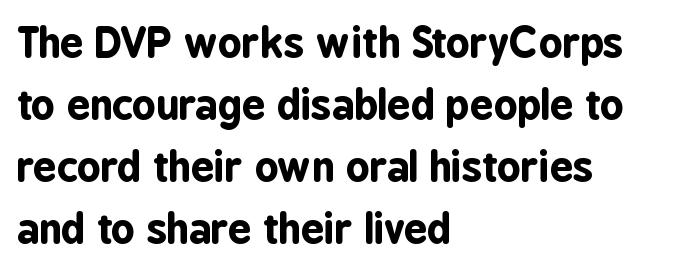
{"serif": "no", "italic": "no", "bold": "yes", "weight": "bold", "width": "condensed", "stroke_contrast": "low", "x_height": "medium", "monospaced": "no", "underline": "no", "align": "left", "line_spacing": "normal", "line_spacing_ratio": 1.51, "letter_spacing": "normal", "letter_spacing_em": 0.0, "glyph_px": 41}
